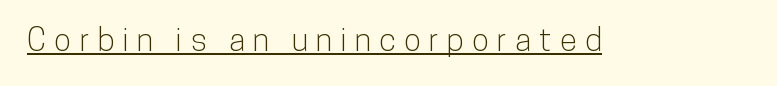
Tracking here is generous; glyphs stand well apart from one another. Nothing sits at the stroke ends, so this counts as sans-serif. You can tell it's not italic because the verticals are truly vertical. Decoration check: the copy is underlined.
